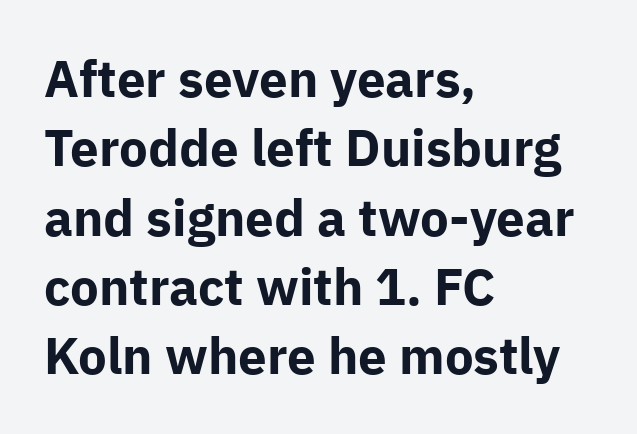
The image shows 51 px bold sans-serif type, upright; set left-aligned, normal line spacing (1.36x), normal letter spacing, not underlined; low stroke contrast and a medium x-height.
